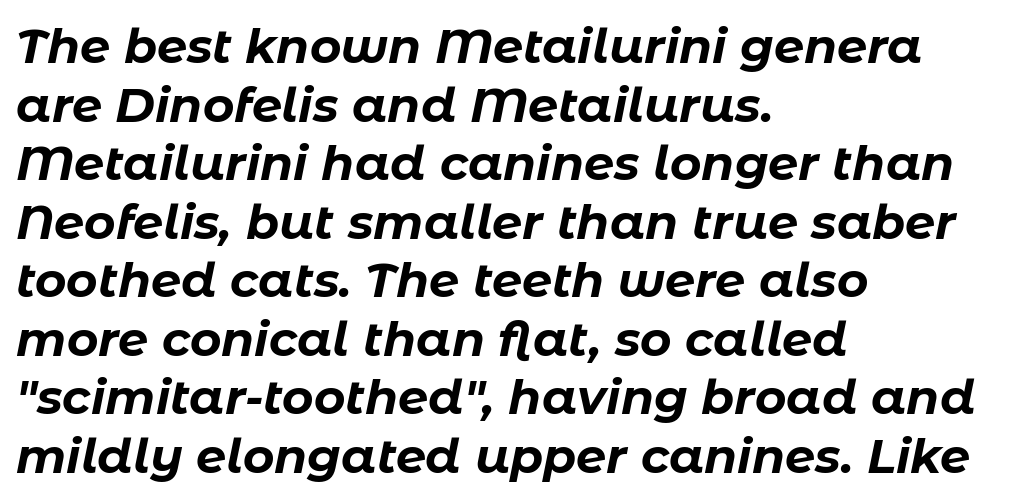
The image shows 48 px bold type, italic (leaning right); set left-aligned, line spacing 1.22x, normal letter spacing, not underlined; low stroke contrast and a medium x-height.
